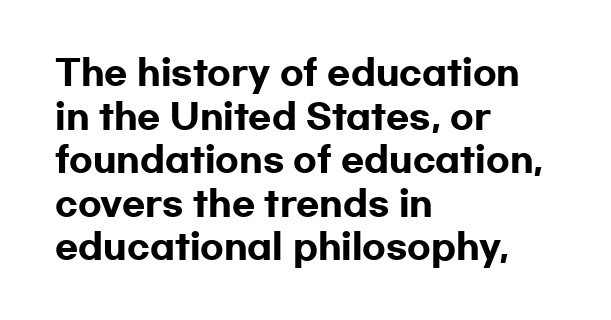
How heavy is the stroke? Heavy — this is a bold. The gaps between neighbouring characters are ordinary and unremarkable. Words float on clear page, feet unadorned. Looks like regular typesetting: each glyph gets only the width it needs. The lines sit at an ordinary, default distance from one another. Are there feet on the stems? There aren't — it's a sans.
